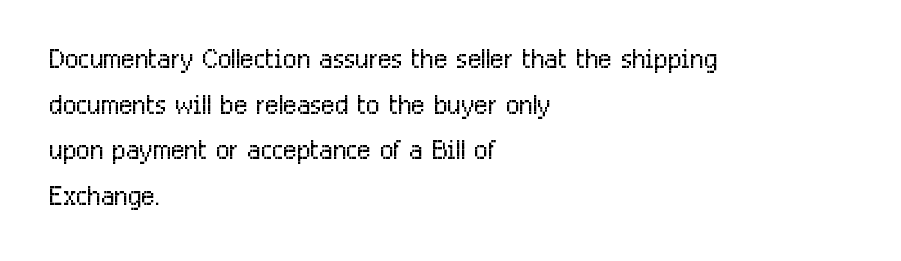
Q: Is the text bold? A: No.
Q: Is the text italic (slanted)? A: No, it is upright.
Q: Is the typeface a serif or a sans-serif typeface? A: Sans-serif.
Q: Is the text underlined? A: No.
Q: How is the paragraph aligned? A: Left-aligned.
Q: Is the spacing between letters normal or unusually wide? A: Normal.
Q: Is the spacing between lines tight, normal or loose? A: Normal.
Q: Width (condensed, normal, or wide)? A: Condensed.
Q: Stroke contrast? A: Low.
Q: x-height? A: Medium.
Q: Monospaced? A: No.
